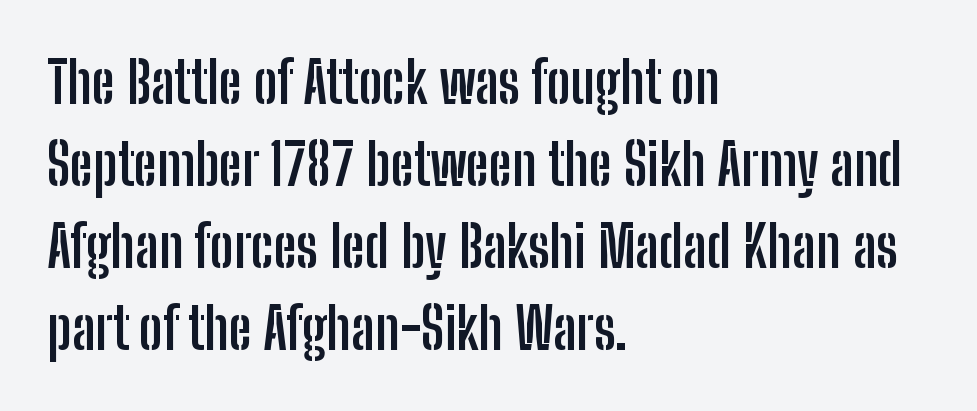
{"serif": "no", "italic": "no", "bold": "yes", "weight": "semibold", "width": "condensed", "stroke_contrast": "low", "x_height": "medium", "monospaced": "no", "underline": "no", "align": "left", "line_spacing": "normal", "line_spacing_ratio": 1.44, "letter_spacing": "normal", "letter_spacing_em": 0.0, "glyph_px": 57}
